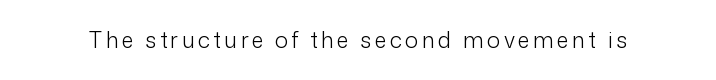
The image shows 22 px text type, upright; set not underlined.
